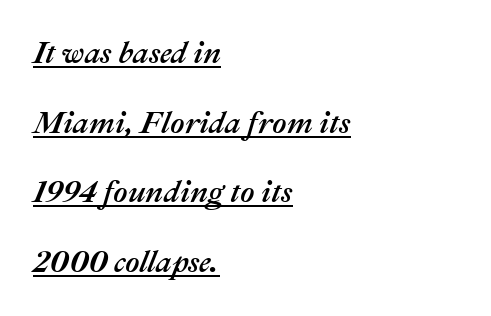
Q: Is the text italic (slanted)? A: Yes, it leans right by about 22 degrees.
Q: Is the text underlined? A: Yes.
Q: How is the paragraph aligned? A: Left-aligned.
Q: Is the spacing between letters normal or unusually wide? A: Normal.
Q: Is the spacing between lines tight, normal or loose? A: Loose.
Q: Width (condensed, normal, or wide)? A: Normal.
Q: Stroke contrast? A: Medium.
Q: x-height? A: Medium.
Q: Monospaced? A: No.
